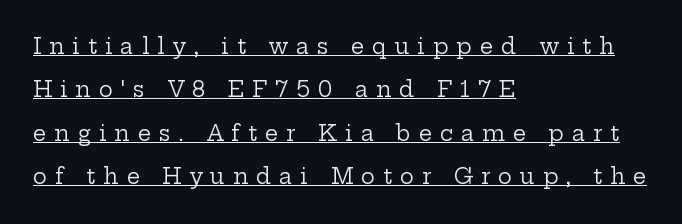
{"italic": "no", "bold": "no", "underline": "yes", "align": "left", "line_spacing": "loose", "line_spacing_ratio": 2.07, "letter_spacing": "wide", "letter_spacing_em": 0.38, "glyph_px": 21}
